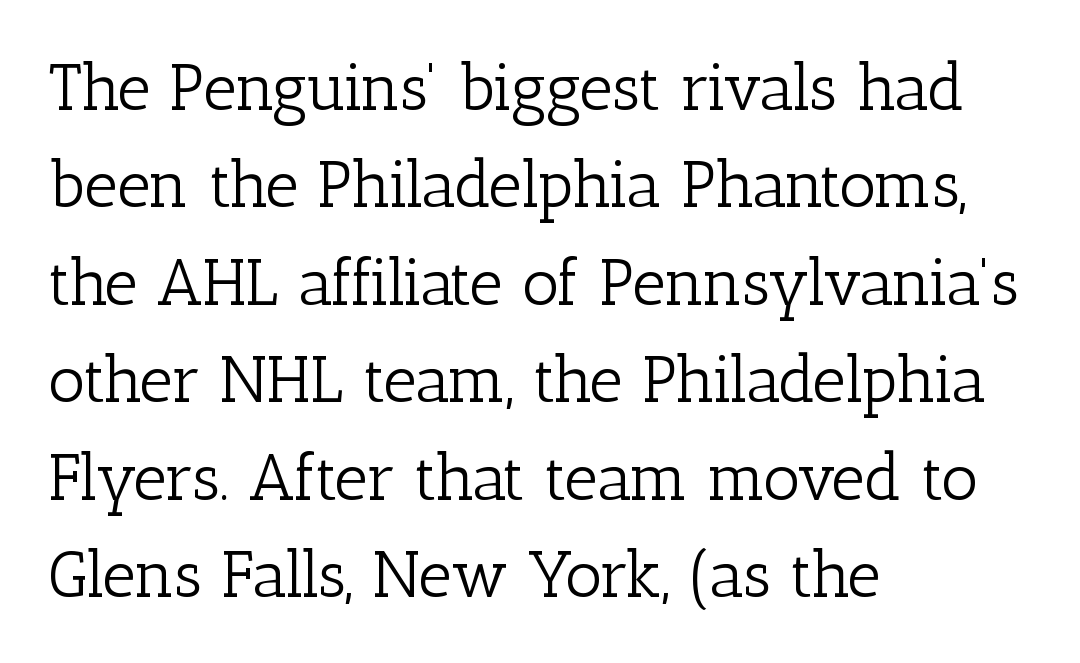
{"serif": "yes", "italic": "no", "bold": "no", "weight": "light", "width": "normal", "stroke_contrast": "low", "x_height": "medium", "monospaced": "no", "underline": "no", "align": "left", "line_spacing": "normal", "line_spacing_ratio": 1.5, "letter_spacing": "normal", "letter_spacing_em": 0.0, "glyph_px": 65}
